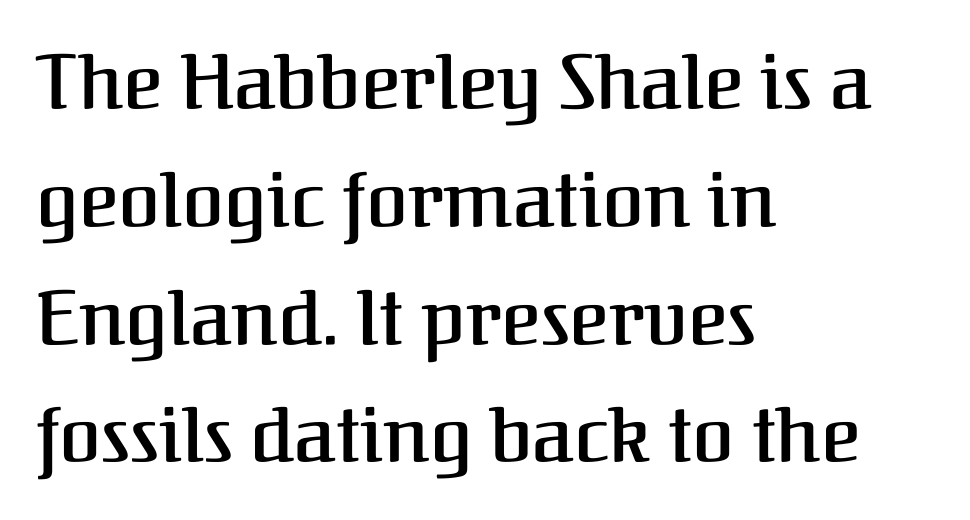
Stems and bowls a touch heavier than normal — semibold. The passage shown is typed in a proportional face where columns would drift. The axis of the letterforms is exactly vertical. Normally led — the rows are evenly, conventionally spaced. Letterform terminals end in serifs throughout the passage. Line beginnings align vertically; line endings do not.
